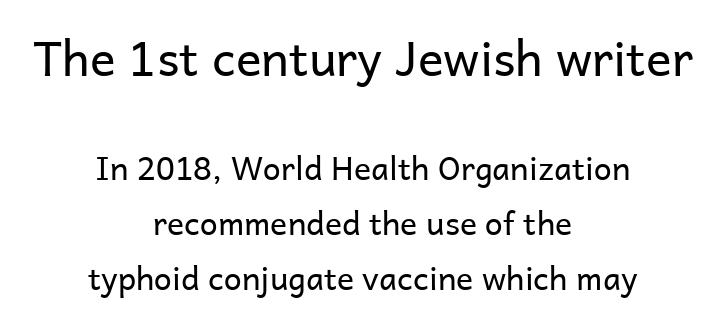
Q: Is the text bold? A: No.
Q: Is the text italic (slanted)? A: No, it is upright.
Q: Is the typeface a serif or a sans-serif typeface? A: Sans-serif.
Q: Is the text underlined? A: No.
Q: How is the paragraph aligned? A: Centered.
Q: Is the spacing between letters normal or unusually wide? A: Normal.
Q: Which block of text is set in a larger size, the first (top) or the second (bottom)? A: The first (top) one.
Q: Width (condensed, normal, or wide)? A: Normal.
Q: Stroke contrast? A: Low.
Q: x-height? A: Medium.
Q: Monospaced? A: No.
